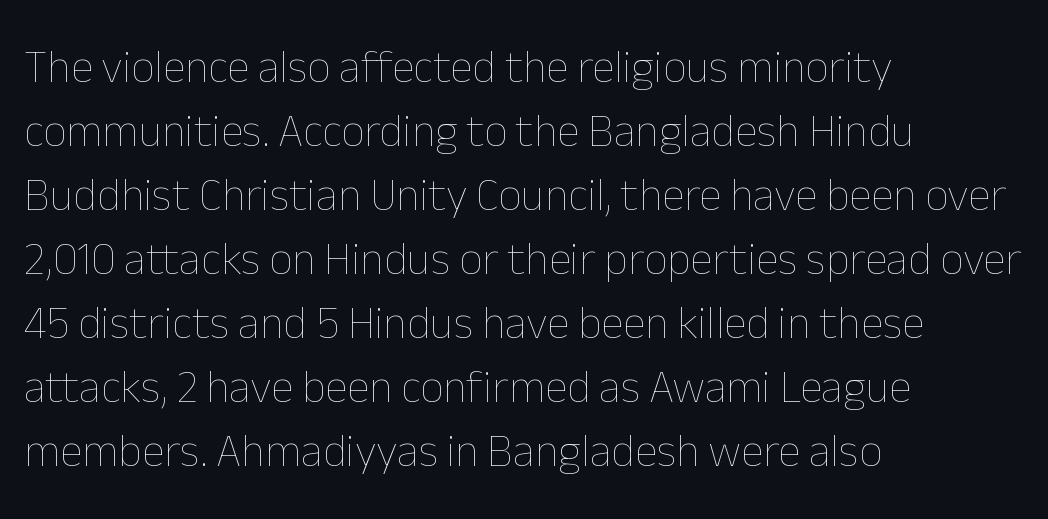
{"italic": "no", "bold": "no", "weight": "thin", "width": "normal", "stroke_contrast": "low", "x_height": "medium", "monospaced": "no", "underline": "no", "align": "left", "line_spacing": "normal", "line_spacing_ratio": 1.39, "letter_spacing": "normal", "letter_spacing_em": 0.0, "glyph_px": 46}
